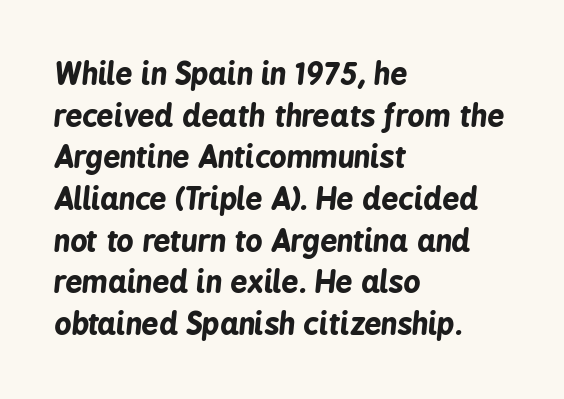
Q: Is the text bold? A: Yes.
Q: Is the text italic (slanted)? A: Yes, it leans right by about 6 degrees.
Q: Is the text underlined? A: No.
Q: How is the paragraph aligned? A: Left-aligned.
Q: Is the spacing between letters normal or unusually wide? A: Normal.
Q: Is the spacing between lines tight, normal or loose? A: Normal.
Q: Width (condensed, normal, or wide)? A: Condensed.
Q: Stroke contrast? A: Low.
Q: x-height? A: Medium.
Q: Monospaced? A: No.
